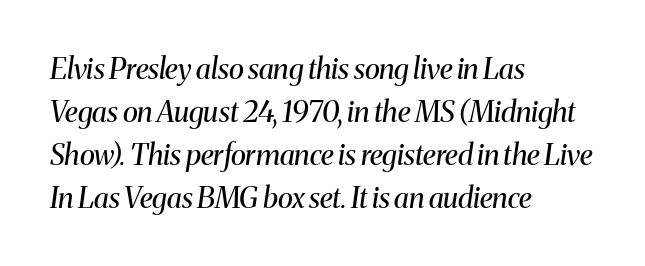
Q: Is the text bold? A: No.
Q: Is the text italic (slanted)? A: Yes, it leans right by about 8 degrees.
Q: Is the typeface a serif or a sans-serif typeface? A: Serif.
Q: Is the text underlined? A: No.
Q: How is the paragraph aligned? A: Left-aligned.
Q: Is the spacing between letters normal or unusually wide? A: Normal.
Q: Is the spacing between lines tight, normal or loose? A: Normal.
Q: Width (condensed, normal, or wide)? A: Normal.
Q: Stroke contrast? A: Medium.
Q: x-height? A: Medium.
Q: Monospaced? A: No.
